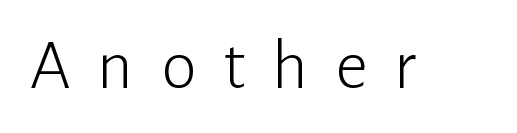
The image shows 72 px light sans-serif type, upright; set unusually wide letter spacing (+0.37 em), not underlined; low stroke contrast and a medium x-height.
